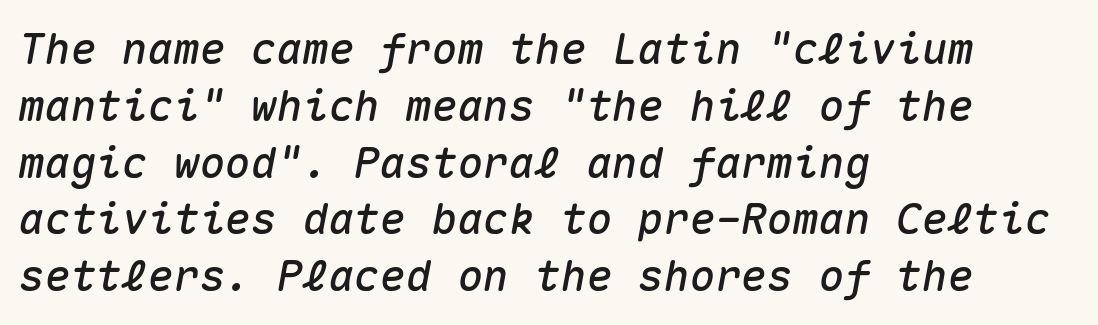
{"italic": "yes", "lean": "right", "slant_degrees": 10, "width": "normal", "stroke_contrast": "medium", "x_height": "medium", "monospaced": "yes", "underline": "no", "align": "left", "line_spacing": "normal", "line_spacing_ratio": 1.32, "letter_spacing": "normal", "letter_spacing_em": 0.0, "glyph_px": 43}
